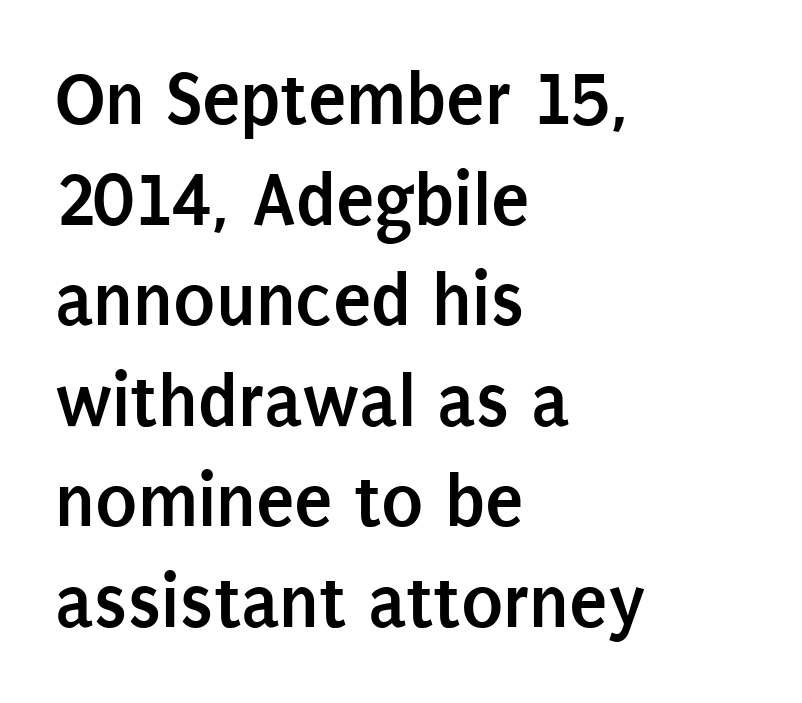
{"serif": "no", "italic": "no", "bold": "yes", "weight": "semibold", "width": "condensed", "stroke_contrast": "low", "x_height": "large", "monospaced": "no", "underline": "no", "align": "left", "line_spacing": "normal", "line_spacing_ratio": 1.29, "letter_spacing": "normal", "letter_spacing_em": 0.0, "glyph_px": 78}
